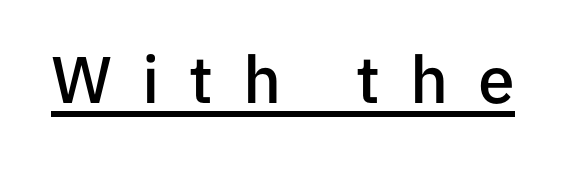
Q: Is the text bold? A: Semi-bold.
Q: Is the text italic (slanted)? A: No, it is upright.
Q: Is the typeface a serif or a sans-serif typeface? A: Sans-serif.
Q: Is the text underlined? A: Yes.
Q: Is the spacing between letters normal or unusually wide? A: Unusually wide.
Q: Width (condensed, normal, or wide)? A: Normal.
Q: Stroke contrast? A: Low.
Q: x-height? A: Medium.
Q: Monospaced? A: No.
